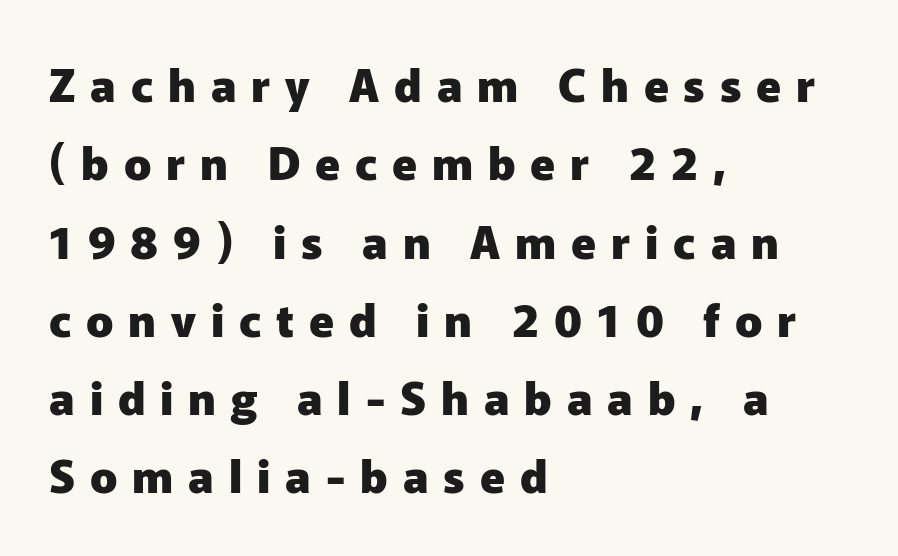
The image shows 45 px heavy sans-serif type, upright; set left-aligned, line spacing 1.74x, unusually wide letter spacing (+0.33 em), not underlined; low stroke contrast and a medium x-height.
